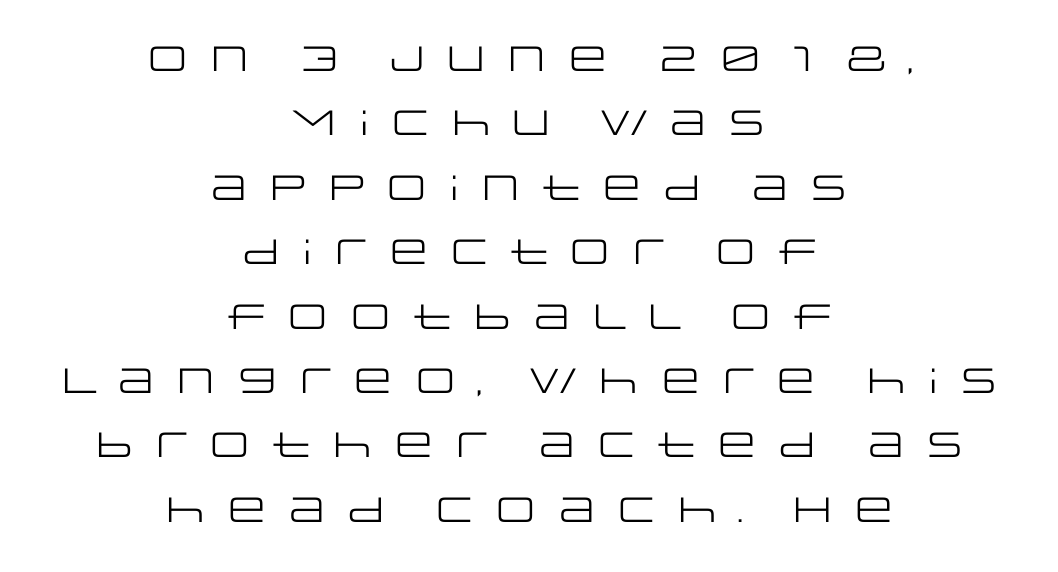
{"serif": "no", "italic": "no", "bold": "no", "weight": "regular", "width": "wide", "stroke_contrast": "low", "x_height": "large", "monospaced": "no", "underline": "no", "align": "center", "line_spacing_ratio": 1.84, "letter_spacing": "wide", "letter_spacing_em": 0.23, "glyph_px": 35}
